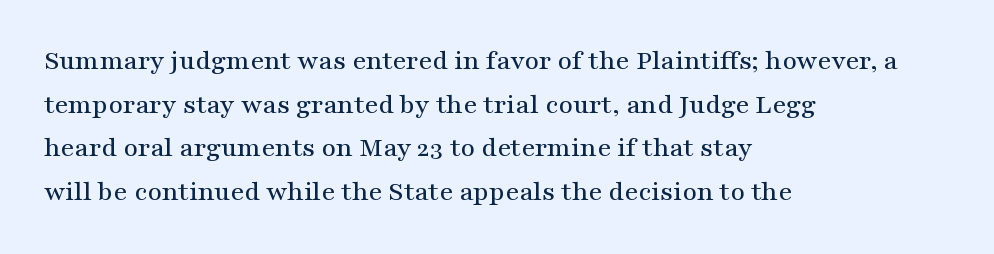
Q: Is the text italic (slanted)? A: No, it is upright.
Q: Is the typeface a serif or a sans-serif typeface? A: Serif.
Q: Is the text underlined? A: No.
Q: How is the paragraph aligned? A: Left-aligned.
Q: Is the spacing between letters normal or unusually wide? A: Normal.
Q: Is the spacing between lines tight, normal or loose? A: Normal.
Q: Width (condensed, normal, or wide)? A: Wide.
Q: Stroke contrast? A: Medium.
Q: x-height? A: Medium.
Q: Monospaced? A: No.
